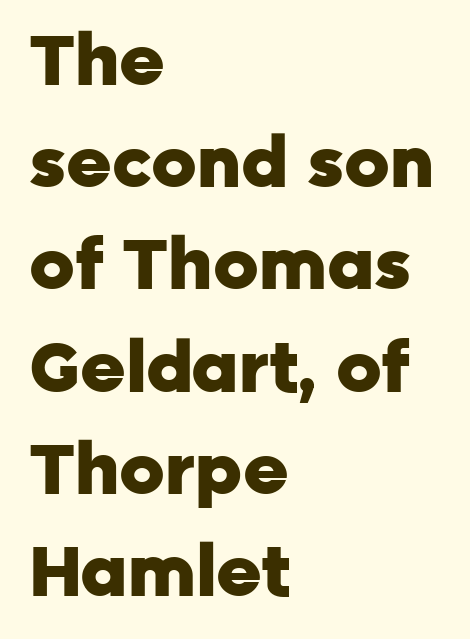
Descenders hang freely into open space. The glyphs have the mass of a bold cut. Note the varied advance widths — an 'i' is clearly narrower than an 'm'. The face used here is rendered with its standard letterfit.
